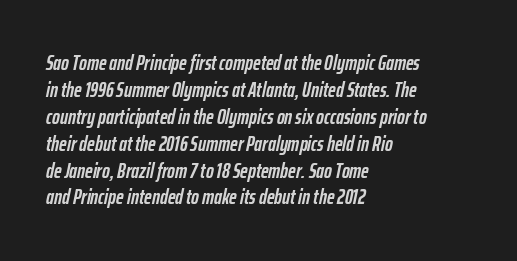
{"italic": "yes", "lean": "right", "slant_degrees": 12, "bold": "yes", "underline": "no", "align": "left", "line_spacing": "normal", "line_spacing_ratio": 1.28, "letter_spacing": "normal", "letter_spacing_em": 0.0, "glyph_px": 21}
